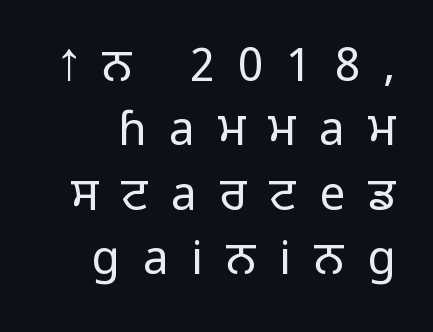
The passage shown is typed in a proportional face where columns would drift. Is this a sans? Yes — the strokes have no serifs. No word sits above an underline. Every character sits straight up, as roman type does.
